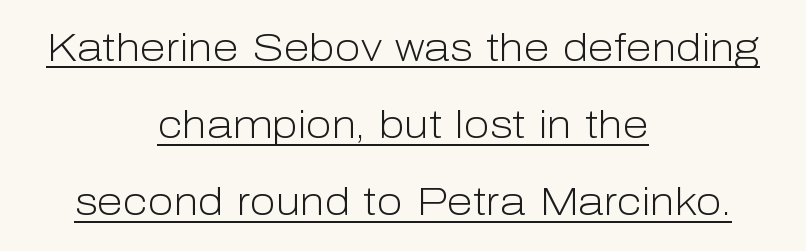
The image shows 38 px light sans-serif type, upright; set centered, loose line spacing (2.03x), normal letter spacing, underlined; low stroke contrast and a medium x-height.
